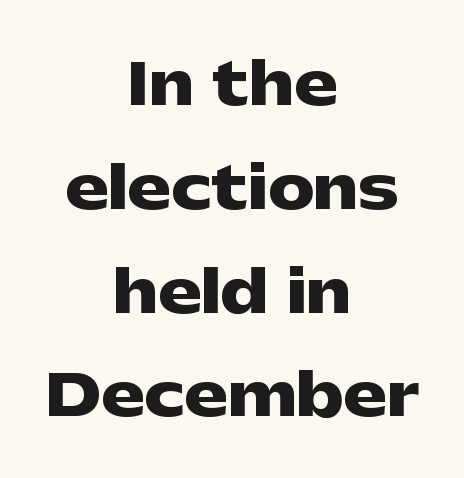
The image shows 58 px heavy, wide sans-serif type, upright; set centered, line spacing 1.79x, normal letter spacing, not underlined; low stroke contrast and a medium x-height.
